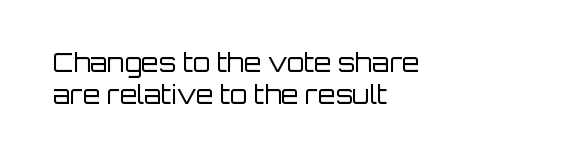
The characters are drawn with everyday or finer stroke widths. The string is rendered with underlining switched off. Leading matches the norm, producing a regular column. This sample uses plain, unmodified letter spacing.
